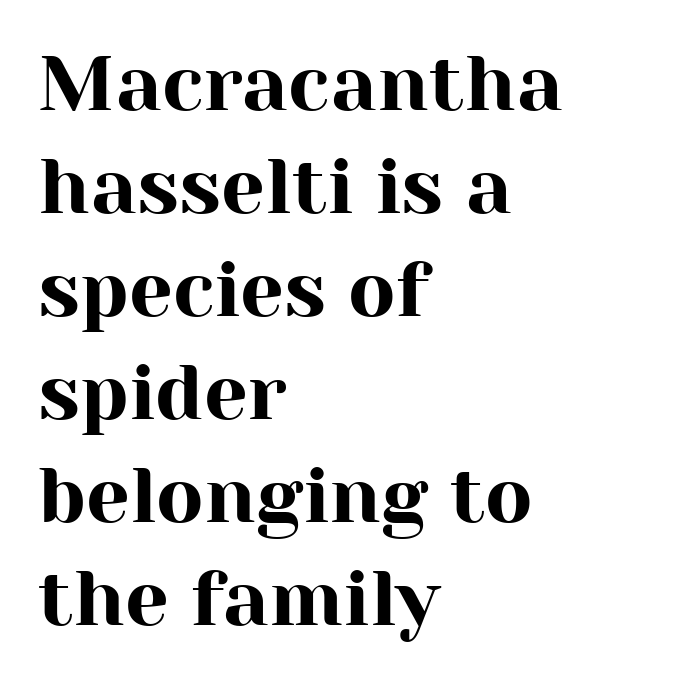
Does the copy run flush right? No — it runs flush left. Tracking value appears to be zero — textbook default spacing. Stroke terminals: seriffed. Beneath every word, the page is bare.
